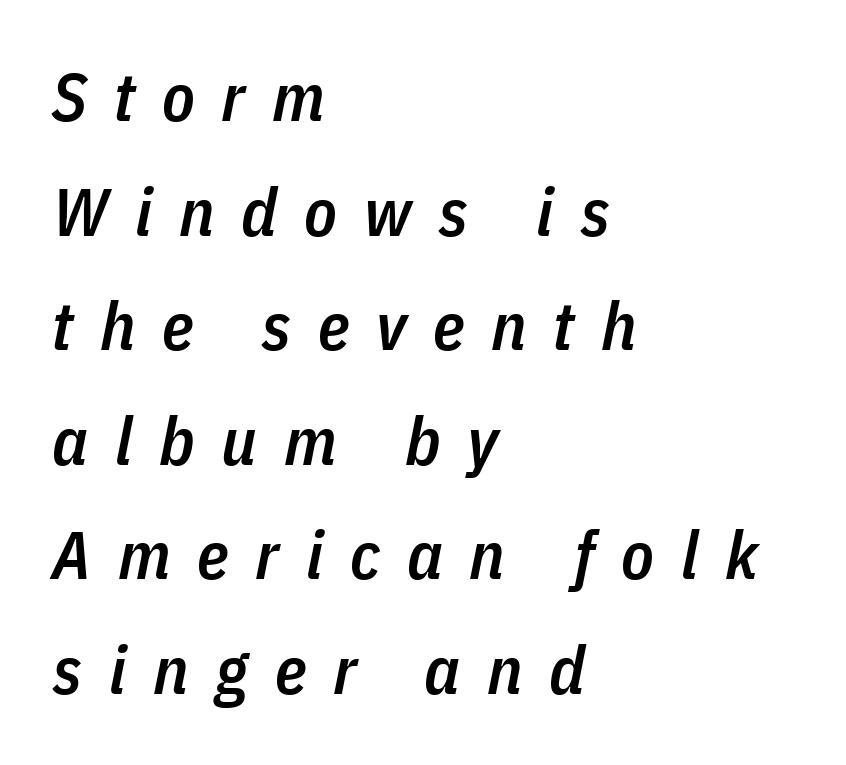
Q: Is the text bold? A: Semi-bold.
Q: Is the text italic (slanted)? A: Yes, it leans right by about 11 degrees.
Q: Is the text underlined? A: No.
Q: How is the paragraph aligned? A: Left-aligned.
Q: Is the spacing between letters normal or unusually wide? A: Unusually wide.
Q: Width (condensed, normal, or wide)? A: Condensed.
Q: Stroke contrast? A: Low.
Q: x-height? A: Medium.
Q: Monospaced? A: No.
